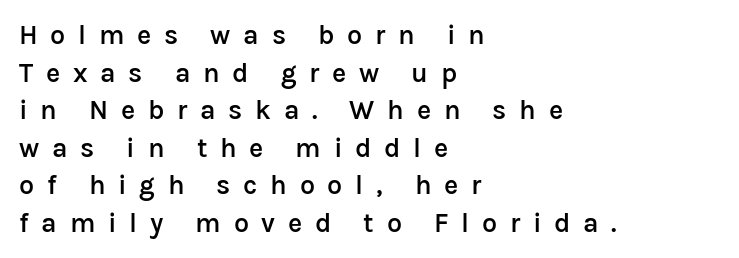
{"italic": "no", "bold": "semi", "underline": "no", "align": "left", "line_spacing": "normal", "line_spacing_ratio": 1.39, "letter_spacing": "wide", "letter_spacing_em": 0.47, "glyph_px": 27}
